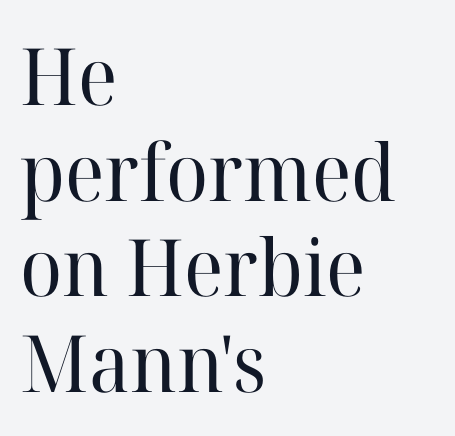
The image shows 79 px regular-weight serif type, upright; set left-aligned, line spacing 1.21x, normal letter spacing, not underlined; high stroke contrast and a medium x-height.
